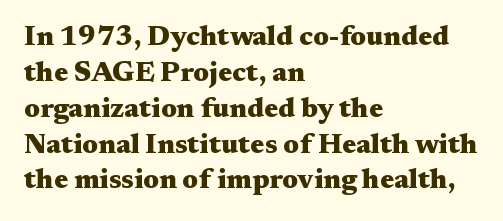
{"serif": "yes", "italic": "no", "bold": "yes", "weight": "heavy", "width": "wide", "stroke_contrast": "medium", "x_height": "medium", "monospaced": "no", "underline": "no", "align": "left", "line_spacing": "normal", "line_spacing_ratio": 1.28, "letter_spacing": "normal", "letter_spacing_em": 0.0, "glyph_px": 28}
